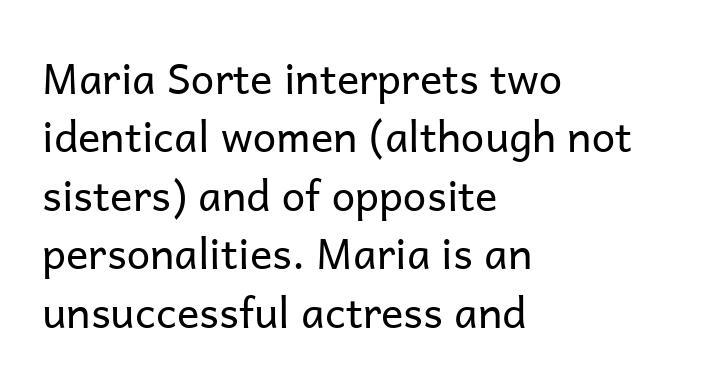
Q: Is the text bold? A: No.
Q: Is the text italic (slanted)? A: No, it is upright.
Q: Is the typeface a serif or a sans-serif typeface? A: Sans-serif.
Q: Is the text underlined? A: No.
Q: How is the paragraph aligned? A: Left-aligned.
Q: Is the spacing between letters normal or unusually wide? A: Normal.
Q: Is the spacing between lines tight, normal or loose? A: Normal.
Q: Width (condensed, normal, or wide)? A: Normal.
Q: Stroke contrast? A: Low.
Q: x-height? A: Medium.
Q: Monospaced? A: No.
